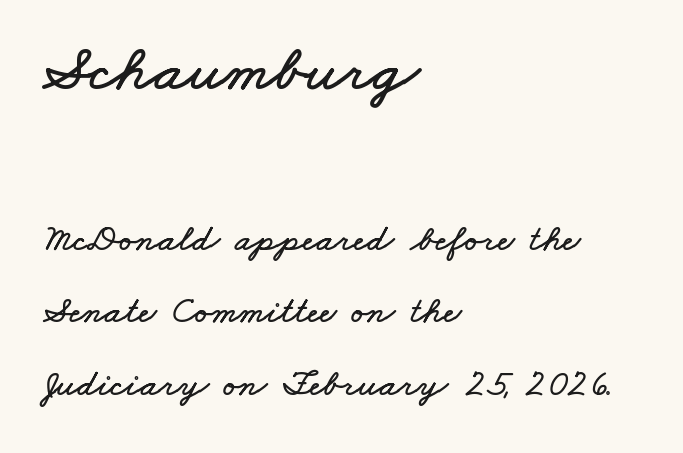
The image shows 66 px wide type; set left-aligned, loose line spacing (1.92x), normal letter spacing, not underlined; the first (top) block is 1.74x larger; low stroke contrast and a small x-height.
